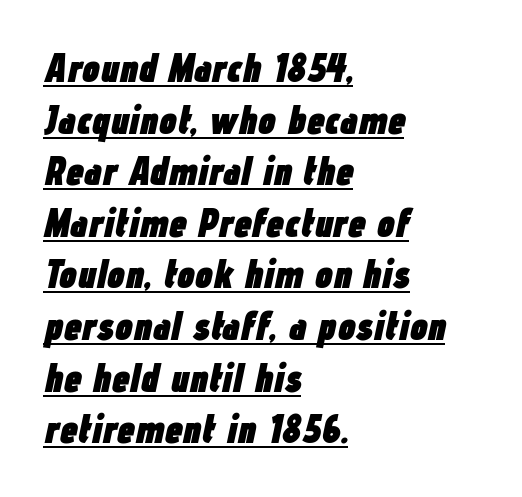
The image shows 40 px heavy, condensed type, italic (leaning right); set left-aligned, normal line spacing (1.29x), normal letter spacing, underlined; low stroke contrast and a medium x-height.
